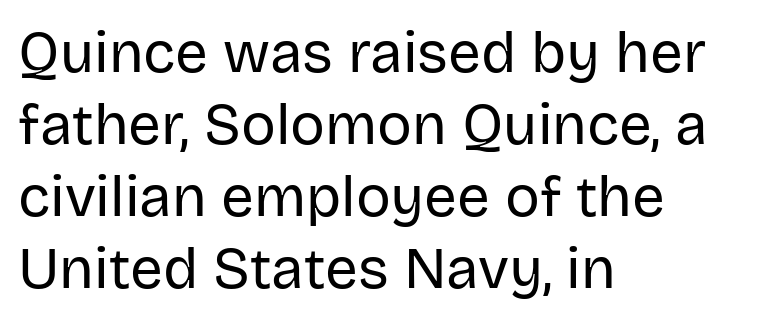
Serif or sans? Sans — the stroke terminals are bare. The face looks like a standard text weight, possibly lighter. The space beneath each line is pristine and unruled. The passage shown is typed in a proportional face where columns would drift. A typesetter would mark this as roman, not italic. No extra tracking has been applied to these lines.
